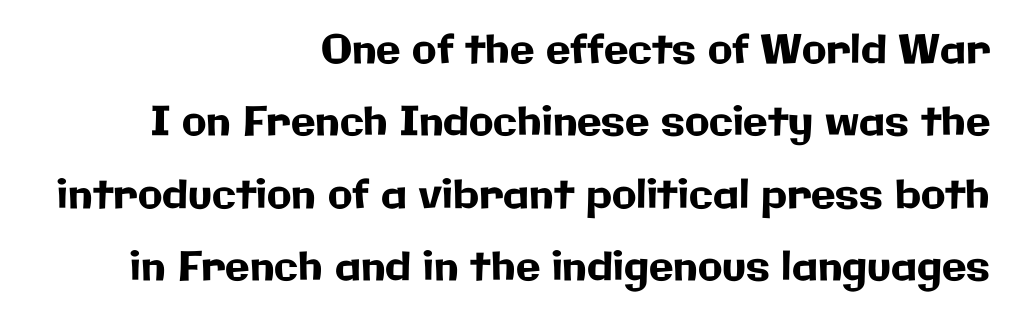
Varying glyph widths throughout — classic text-font behaviour. The lines in this sample share a right terminus and differ only in where they begin. There is no visible air inserted between adjacent glyphs. The typeface chosen for these lines omits serifs. Words float on clear page, feet unadorned. Ascenders rise straight up at ninety degrees.
